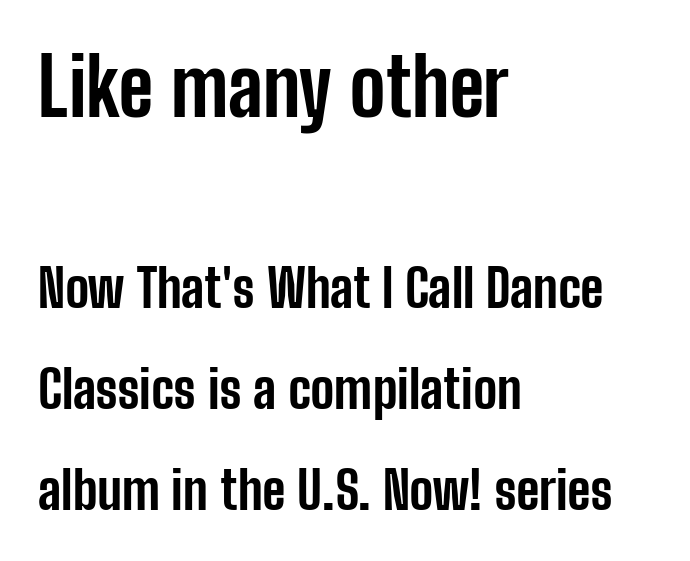
The image shows 80 px bold, condensed sans-serif type, upright; set left-aligned, loose line spacing (1.91x), normal letter spacing, not underlined; the first (top) block is 1.51x larger; low stroke contrast and a medium x-height.
